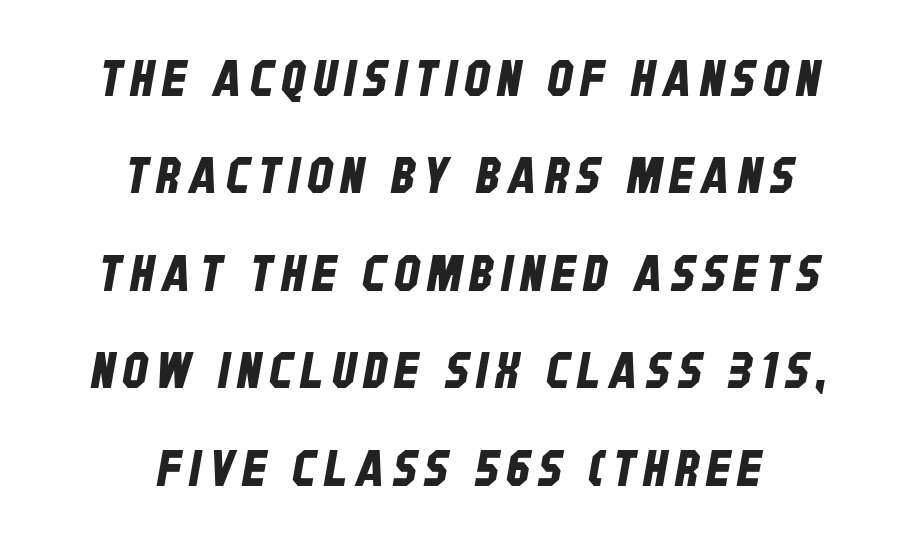
A great deal of white space separates one row of letters from the next. Each line is balanced around a shared central axis. Clear beneath every line of the passage. The designer went with a sans here, leaving each stem footless.
